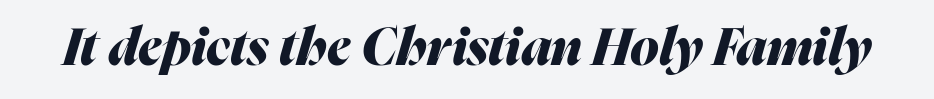
{"italic": "yes", "lean": "right", "slant_degrees": 16, "bold": "yes", "weight": "heavy", "width": "normal", "stroke_contrast": "medium", "x_height": "medium", "monospaced": "no", "underline": "no", "letter_spacing": "normal", "letter_spacing_em": 0.0, "glyph_px": 52}
